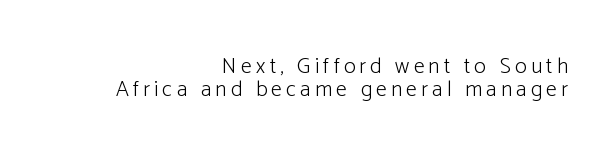
Q: Is the text bold? A: No.
Q: Is the text italic (slanted)? A: No, it is upright.
Q: Is the text underlined? A: No.
Q: How is the paragraph aligned? A: Right-aligned.
Q: Is the spacing between lines tight, normal or loose? A: Tight.
